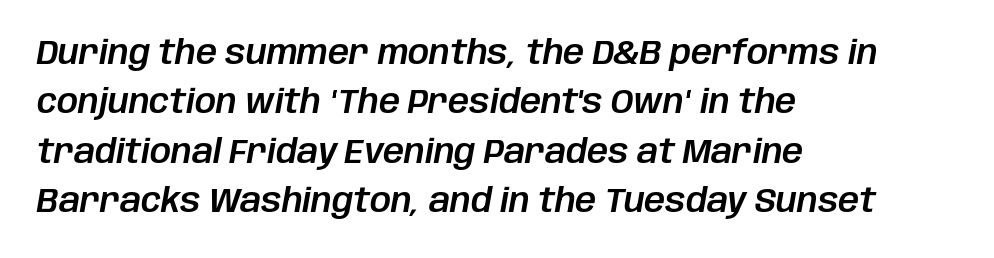
Caption: multi-line text, flush left, ragged right. This rendering leaves character spacing at its baseline value. The vertical gap from one line to the next is medium. Characters are canted at an angle relative to the baseline's perpendicular. Honestly, there is no underline to notice here at all.
